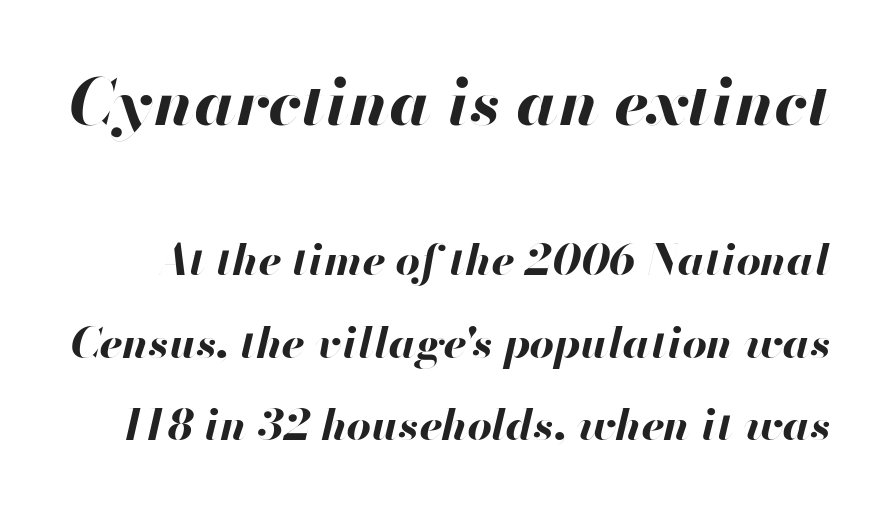
{"italic": "yes", "lean": "right", "slant_degrees": 13, "bold": "yes", "weight": "bold", "width": "normal", "stroke_contrast": "high", "x_height": "small", "monospaced": "no", "underline": "no", "line_spacing": "loose", "line_spacing_ratio": 1.91, "letter_spacing": "normal", "letter_spacing_em": 0.0, "larger_block": "first", "size_ratio": 1.49, "glyph_px": 64}
